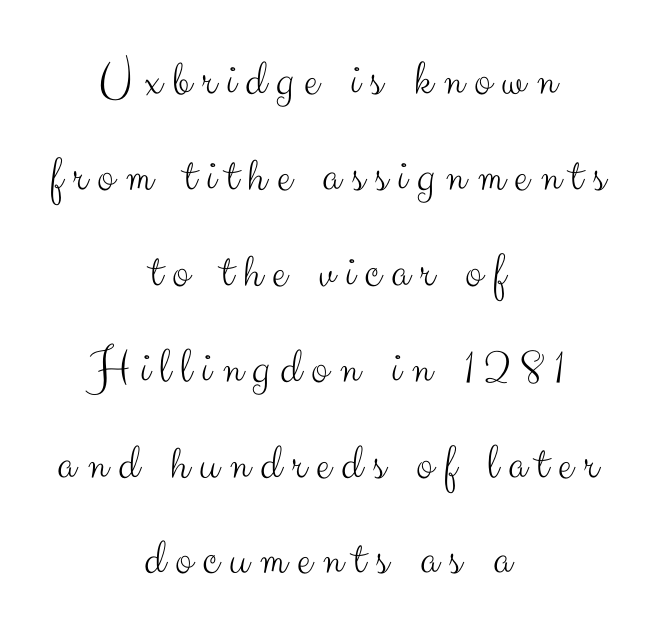
Q: Is the text bold? A: No.
Q: Is the text italic (slanted)? A: Yes.
Q: Is the typeface a serif or a sans-serif typeface? A: Sans-serif.
Q: Is the text underlined? A: No.
Q: How is the paragraph aligned? A: Centered.
Q: Is the spacing between letters normal or unusually wide? A: Unusually wide.
Q: Width (condensed, normal, or wide)? A: Normal.
Q: Stroke contrast? A: Medium.
Q: x-height? A: Small.
Q: Monospaced? A: No.
